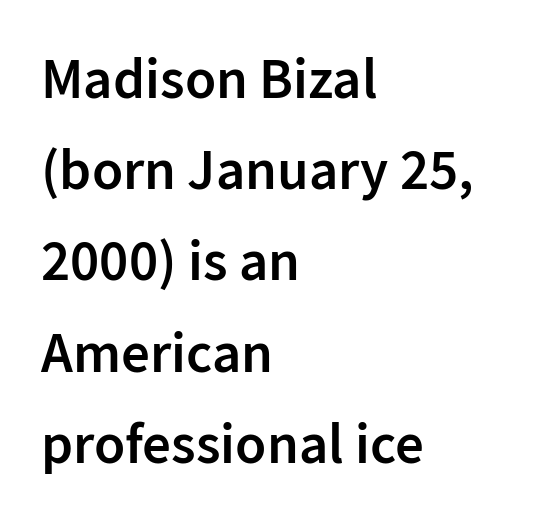
{"serif": "no", "italic": "no", "bold": "semi", "weight": "semibold", "width": "normal", "stroke_contrast": "low", "x_height": "medium", "monospaced": "no", "underline": "no", "align": "left", "line_spacing": "normal", "line_spacing_ratio": 1.6, "letter_spacing": "normal", "letter_spacing_em": 0.0, "glyph_px": 57}
